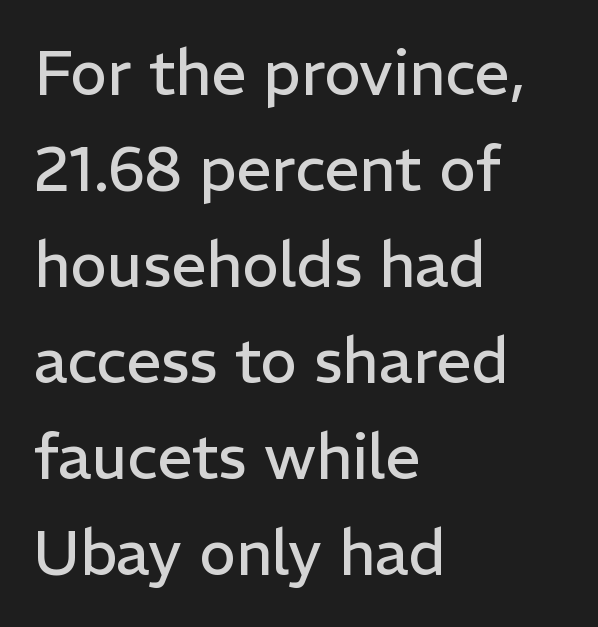
Q: Is the text bold? A: No.
Q: Is the text italic (slanted)? A: No, it is upright.
Q: Is the typeface a serif or a sans-serif typeface? A: Sans-serif.
Q: Is the text underlined? A: No.
Q: How is the paragraph aligned? A: Left-aligned.
Q: Is the spacing between letters normal or unusually wide? A: Normal.
Q: Is the spacing between lines tight, normal or loose? A: Normal.
Q: Width (condensed, normal, or wide)? A: Normal.
Q: Stroke contrast? A: Low.
Q: x-height? A: Medium.
Q: Monospaced? A: No.
